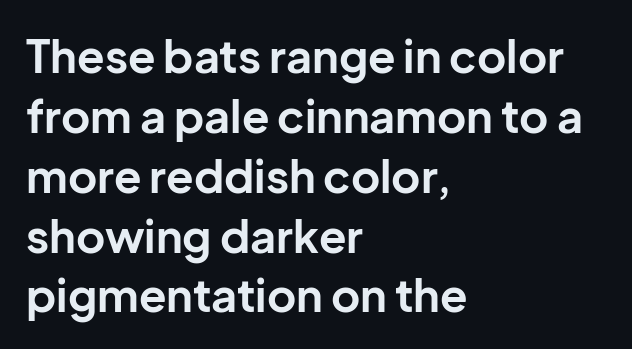
The image shows 45 px bold sans-serif type, upright; set left-aligned, normal line spacing (1.33x), normal letter spacing, not underlined; low stroke contrast and a medium x-height.
